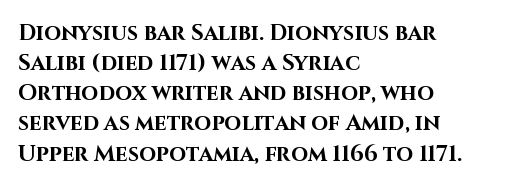
Q: Is the text bold? A: Yes.
Q: Is the text italic (slanted)? A: No, it is upright.
Q: Is the text underlined? A: No.
Q: How is the paragraph aligned? A: Left-aligned.
Q: Is the spacing between letters normal or unusually wide? A: Normal.
Q: Is the spacing between lines tight, normal or loose? A: Normal.
